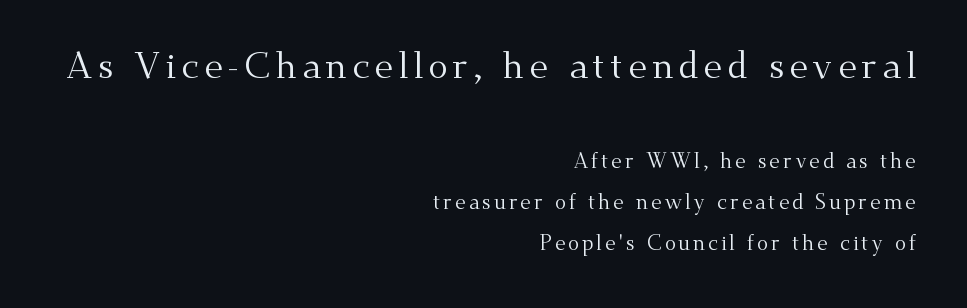
{"serif": "yes", "italic": "no", "bold": "no", "weight": "regular", "width": "normal", "stroke_contrast": "medium", "x_height": "small", "monospaced": "no", "underline": "no", "align": "right", "line_spacing": "loose", "line_spacing_ratio": 1.95, "larger_block": "first", "size_ratio": 1.76, "glyph_px": 37}
